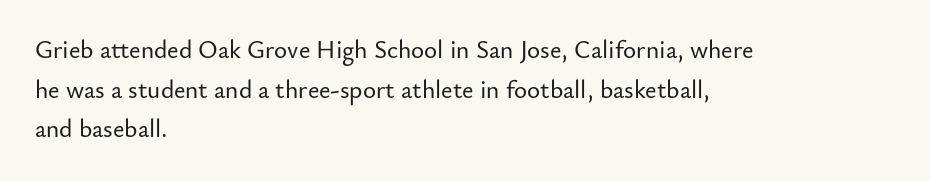
{"italic": "no", "underline": "no", "align": "left", "line_spacing": "normal", "line_spacing_ratio": 1.59, "letter_spacing": "normal", "letter_spacing_em": 0.0, "glyph_px": 25}
